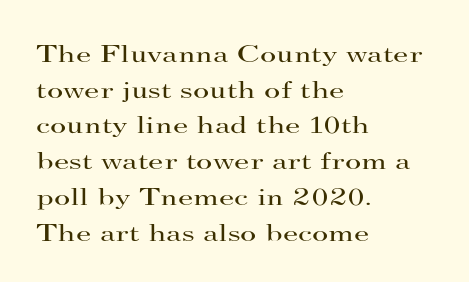
No word sits above an underline. These lines stack with their left ends in a neat column. The line-height multiplier appears to be the usual default. Ordinary non-slanted type is in use. Students, note that the glyphs here touch the page at normal intervals.
